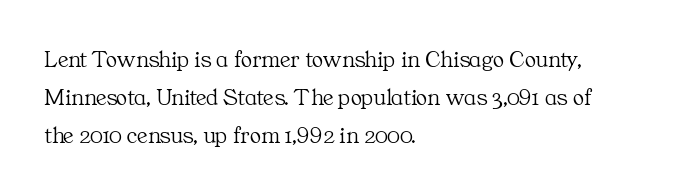
{"italic": "no", "bold": "no", "underline": "no", "align": "left", "line_spacing": "normal", "line_spacing_ratio": 1.58, "letter_spacing": "normal", "letter_spacing_em": 0.0, "glyph_px": 24}
